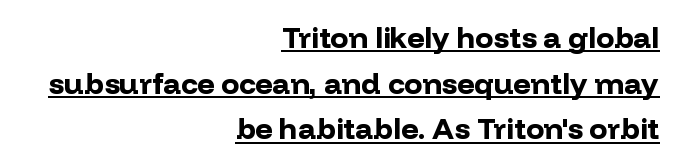
The image shows 30 px bold sans-serif type, upright; set right-aligned, normal line spacing (1.52x), normal letter spacing, underlined; low stroke contrast and a medium x-height.
